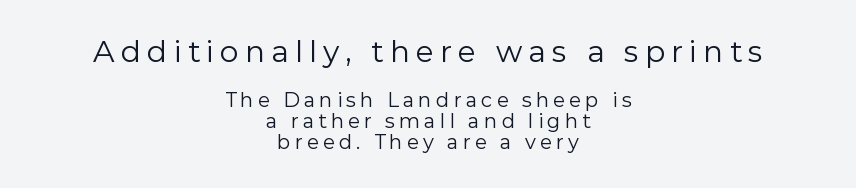
Q: Is the text bold? A: No.
Q: Is the text italic (slanted)? A: No, it is upright.
Q: Is the typeface a serif or a sans-serif typeface? A: Sans-serif.
Q: Is the text underlined? A: No.
Q: How is the paragraph aligned? A: Centered.
Q: Is the spacing between letters normal or unusually wide? A: Unusually wide.
Q: Is the spacing between lines tight, normal or loose? A: Tight.
Q: Which block of text is set in a larger size, the first (top) or the second (bottom)? A: The first (top) one.
Q: Width (condensed, normal, or wide)? A: Normal.
Q: x-height? A: Medium.
Q: Monospaced? A: No.
